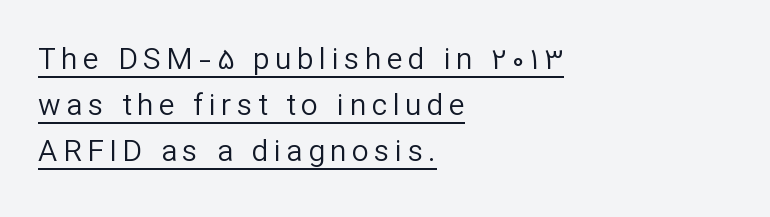
The image shows 30 px regular-weight sans-serif type, upright; set left-aligned, normal line spacing (1.54x), underlined; low stroke contrast and a medium x-height.
